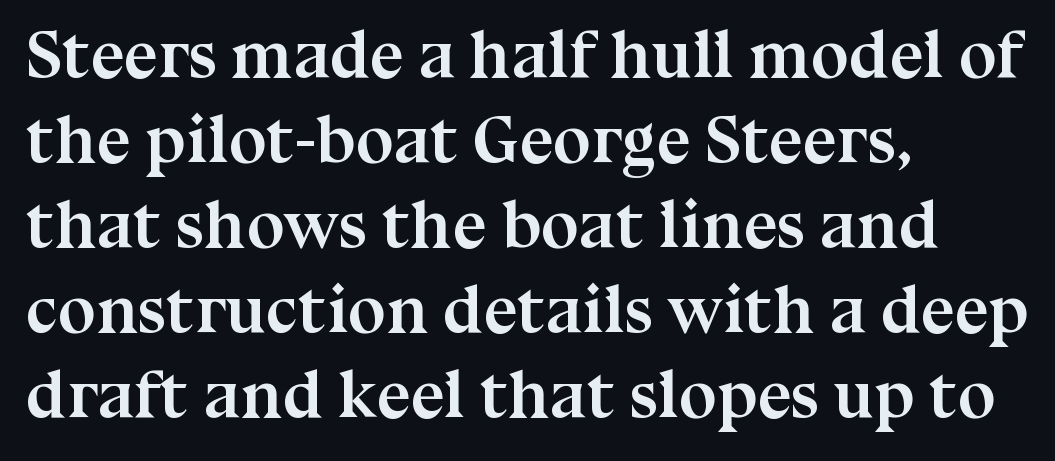
Each letter keeps its own natural width here, so spacing adapts to shape. Horizontally, the lines are justified to the leading edge only. The specimen omits any rule beneath the text block's lines. The strokes are fattened all the way to bold. Summary of vertical rhythm: regular, with standard interline spacing. The typography opts for an upright posture over an oblique one.
